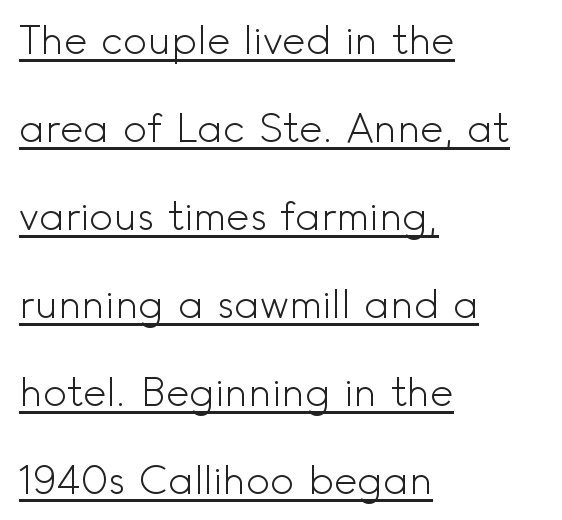
{"serif": "no", "italic": "no", "bold": "no", "weight": "light", "width": "normal", "x_height": "small", "monospaced": "no", "underline": "yes", "align": "left", "line_spacing": "loose", "line_spacing_ratio": 2.2, "letter_spacing": "normal", "letter_spacing_em": 0.0, "glyph_px": 40}
